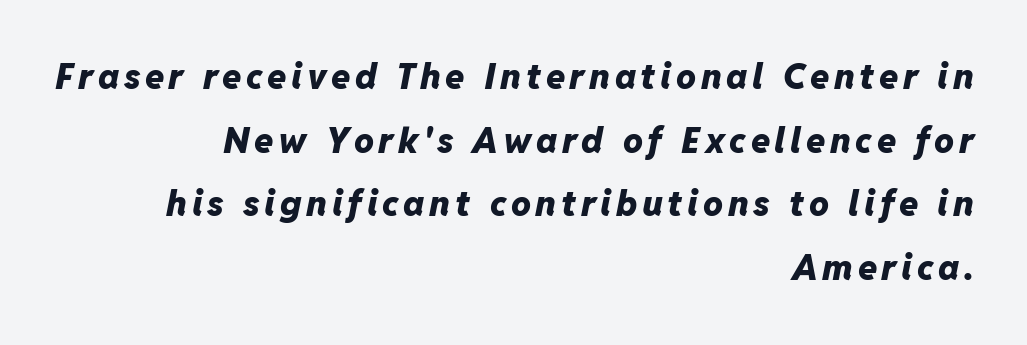
Bold? Absolutely — the strokes are thick and heavy. Notice how the stems are inclined rather than vertical — that's the hallmark of italics. Every row of glyphs terminates at an identical x-position on the right. No word sits above an underline. Note the varied advance widths — an 'i' is clearly narrower than an 'm'.
